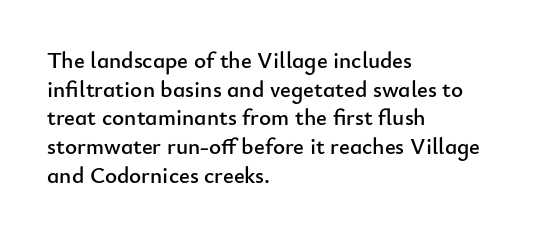
Quick note: not italic, upright. The letters sit at their default tracking, neither squeezed nor spread. The space between consecutive lines is moderate. This sample is left-justified, so line endings fall wherever the words run out. The string is rendered with underlining switched off.
